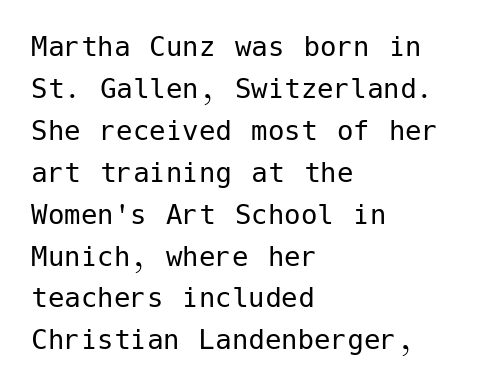
Q: Is the text bold? A: No.
Q: Is the text italic (slanted)? A: No, it is upright.
Q: Is the typeface a serif or a sans-serif typeface? A: Sans-serif.
Q: Is the text underlined? A: No.
Q: How is the paragraph aligned? A: Left-aligned.
Q: Is the spacing between letters normal or unusually wide? A: Normal.
Q: Is the spacing between lines tight, normal or loose? A: Normal.
Q: Width (condensed, normal, or wide)? A: Normal.
Q: Stroke contrast? A: Low.
Q: x-height? A: Medium.
